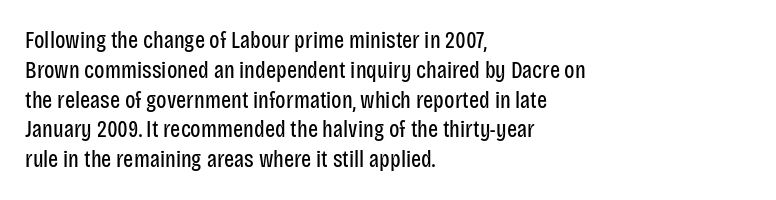
Q: Is the text bold? A: No.
Q: Is the text italic (slanted)? A: No, it is upright.
Q: Is the text underlined? A: No.
Q: How is the paragraph aligned? A: Left-aligned.
Q: Is the spacing between letters normal or unusually wide? A: Normal.
